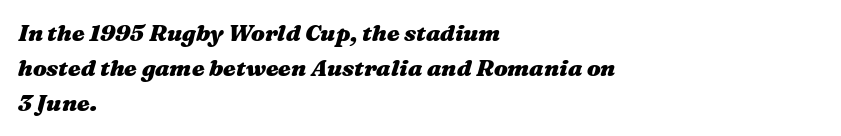
Q: Is the text bold? A: Yes.
Q: Is the text italic (slanted)? A: Yes, it leans right by about 16 degrees.
Q: Is the text underlined? A: No.
Q: How is the paragraph aligned? A: Left-aligned.
Q: Is the spacing between letters normal or unusually wide? A: Normal.
Q: Is the spacing between lines tight, normal or loose? A: Normal.
